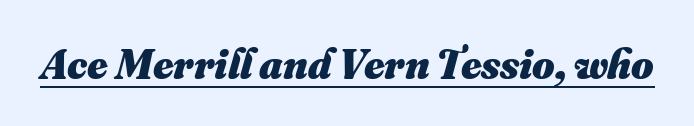
Words appear dense and cohesive because spacing is normal. Varying glyph widths throughout — classic text-font behaviour. This rendering features underlined lettering. A full-strength bold gives these letters their thick strokes.
